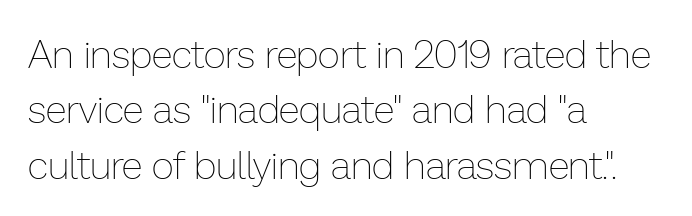
{"italic": "no", "bold": "no", "weight": "thin", "width": "normal", "stroke_contrast": "low", "x_height": "medium", "monospaced": "no", "underline": "no", "align": "left", "line_spacing": "normal", "line_spacing_ratio": 1.42, "letter_spacing": "normal", "letter_spacing_em": 0.0, "glyph_px": 39}
